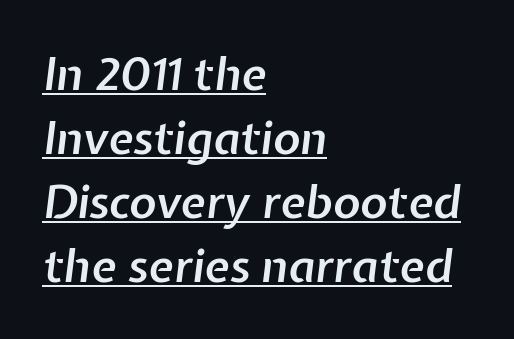
Q: Is the text bold? A: Semi-bold.
Q: Is the text italic (slanted)? A: Yes, it leans right by about 7 degrees.
Q: Is the text underlined? A: Yes.
Q: How is the paragraph aligned? A: Left-aligned.
Q: Is the spacing between letters normal or unusually wide? A: Normal.
Q: Is the spacing between lines tight, normal or loose? A: Normal.
Q: Width (condensed, normal, or wide)? A: Normal.
Q: Stroke contrast? A: Low.
Q: x-height? A: Medium.
Q: Monospaced? A: No.
